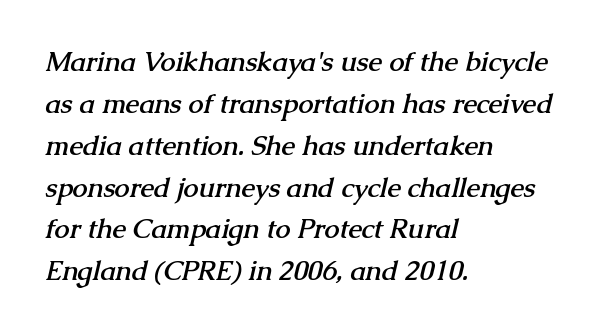
Every row of glyphs begins at an identical x-position on the left. Just letters on the line, the space beneath them empty. This block has exactly the height ordinary leading produces. The rendering uses a bold face; every stroke is thick and dark.
